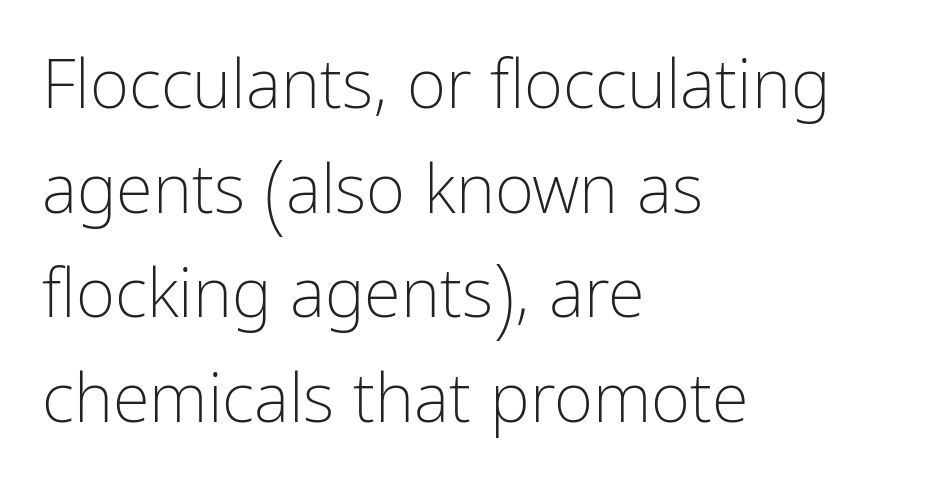
The image shows 67 px light, condensed sans-serif type, upright; set left-aligned, normal line spacing (1.56x), normal letter spacing, not underlined; low stroke contrast and a medium x-height.
